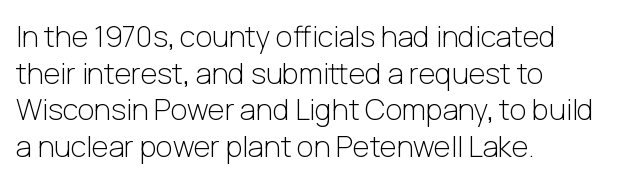
The image shows 29 px light sans-serif type, upright; set left-aligned, normal line spacing (1.26x), normal letter spacing, not underlined; low stroke contrast and a medium x-height.
